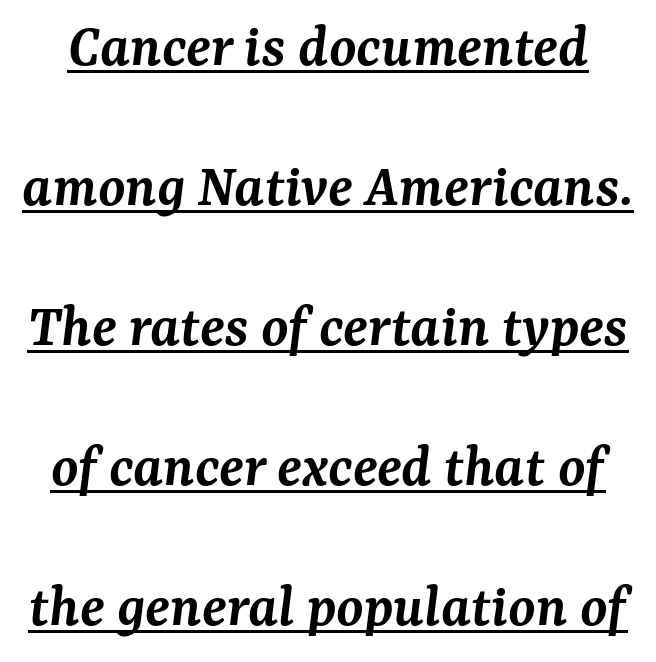
Q: Is the text bold? A: Semi-bold.
Q: Is the text italic (slanted)? A: Yes, it leans right by about 7 degrees.
Q: Is the typeface a serif or a sans-serif typeface? A: Serif.
Q: Is the text underlined? A: Yes.
Q: Is the spacing between letters normal or unusually wide? A: Normal.
Q: Is the spacing between lines tight, normal or loose? A: Loose.
Q: Width (condensed, normal, or wide)? A: Normal.
Q: Stroke contrast? A: Medium.
Q: x-height? A: Medium.
Q: Monospaced? A: No.
